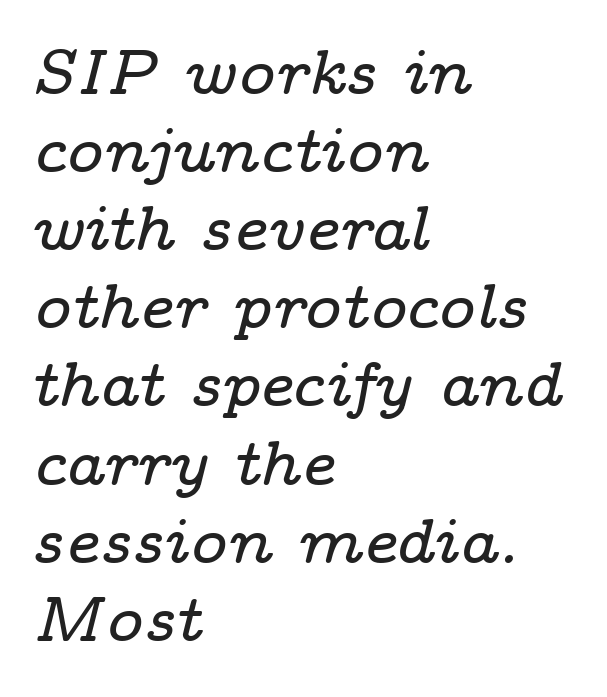
Q: Is the text italic (slanted)? A: Yes, it leans right by about 14 degrees.
Q: Is the typeface a serif or a sans-serif typeface? A: Serif.
Q: Is the text underlined? A: No.
Q: How is the paragraph aligned? A: Left-aligned.
Q: Is the spacing between letters normal or unusually wide? A: Normal.
Q: Width (condensed, normal, or wide)? A: Wide.
Q: Stroke contrast? A: Low.
Q: x-height? A: Medium.
Q: Monospaced? A: No.
